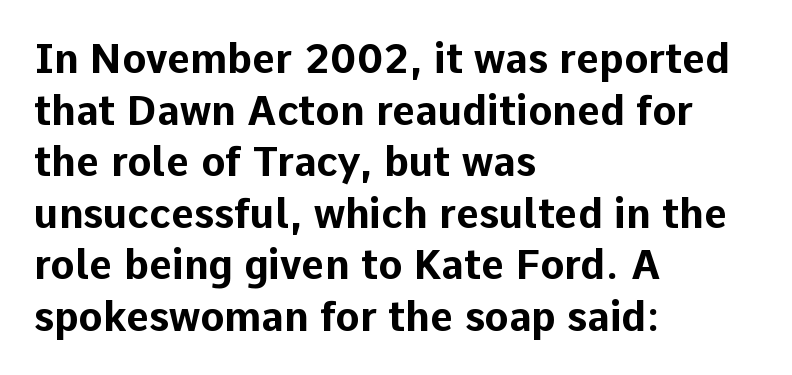
{"serif": "no", "italic": "no", "bold": "yes", "weight": "bold", "width": "normal", "stroke_contrast": "low", "x_height": "medium", "monospaced": "no", "underline": "no", "align": "left", "line_spacing": "normal", "line_spacing_ratio": 1.29, "letter_spacing": "normal", "letter_spacing_em": 0.0, "glyph_px": 40}
